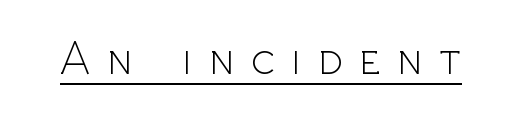
Q: Is the text bold? A: No.
Q: Is the text italic (slanted)? A: No, it is upright.
Q: Is the typeface a serif or a sans-serif typeface? A: Sans-serif.
Q: Is the text underlined? A: Yes.
Q: Is the spacing between letters normal or unusually wide? A: Unusually wide.
Q: Width (condensed, normal, or wide)? A: Normal.
Q: x-height? A: Medium.
Q: Monospaced? A: No.
